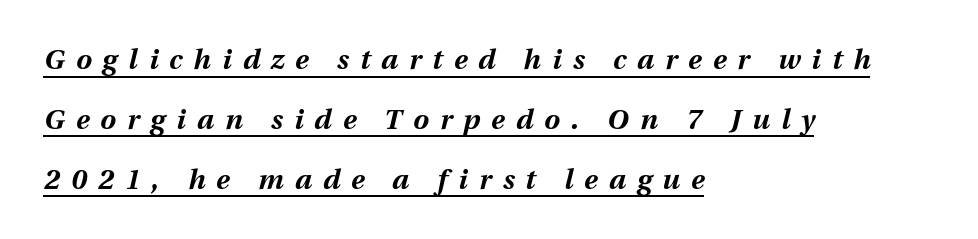
The image shows 28 px bold type, italic (leaning right); set left-aligned, loose line spacing (2.14x), unusually wide letter spacing (+0.4 em), underlined; medium stroke contrast and a medium x-height.
